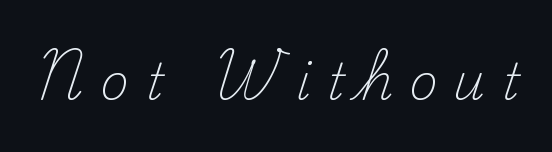
Tracking here is generous; glyphs stand well apart from one another. Only glyphs here, with clear space below each row. Do the characters align in a grid? No, the font is proportional.
